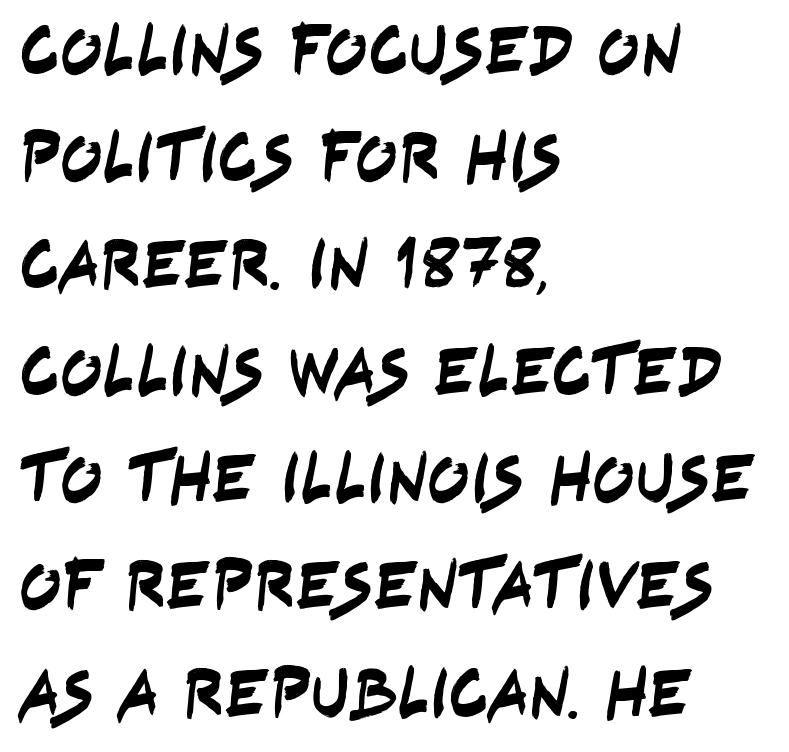
Q: Is the typeface a serif or a sans-serif typeface? A: Sans-serif.
Q: Is the text underlined? A: No.
Q: How is the paragraph aligned? A: Left-aligned.
Q: Is the spacing between letters normal or unusually wide? A: Normal.
Q: Is the spacing between lines tight, normal or loose? A: Normal.
Q: Width (condensed, normal, or wide)? A: Condensed.
Q: Stroke contrast? A: Low.
Q: x-height? A: Large.
Q: Monospaced? A: No.
